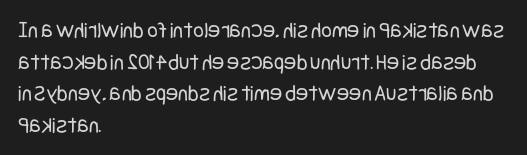
The image shows 23 px text type, upright; set left-aligned, normal line spacing (1.37x), normal letter spacing, not underlined.
